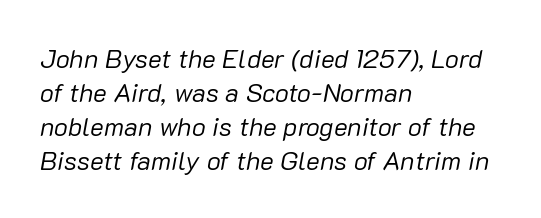
Interline gaps are of average width in this sample. Words appear dense and cohesive because spacing is normal. Beneath every word, the page is bare. The glyphs look as if they've been sheared to an angle. Stroke mass is kept to a normal reading level or below.
